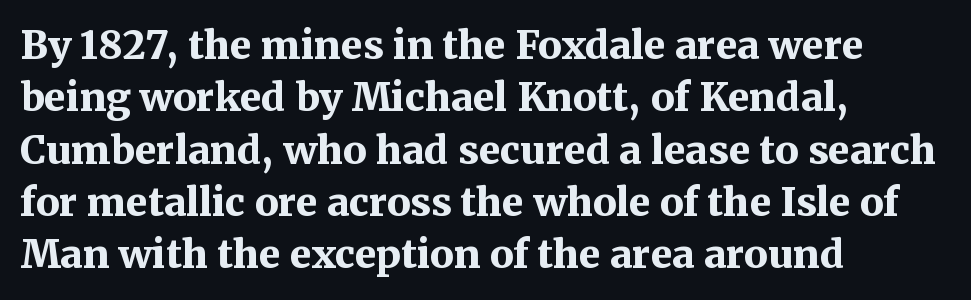
Character widths vary here, with narrow letters taking less room than wide ones. This rendering employs a face with finishing strokes, i.e., a serif. Stroke thickness is high; the sample reads as a true bold. The type is set solid horizontally, with unmodified tracking. Where is the straight margin? On the left. The space beneath each line is pristine and unruled.
